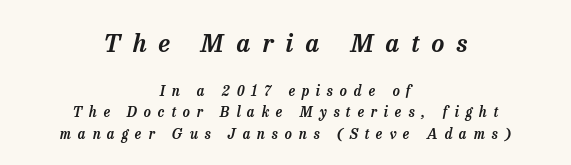
{"italic": "yes", "lean": "right", "slant_degrees": 13, "underline": "no", "align": "center", "line_spacing": "normal", "line_spacing_ratio": 1.52, "letter_spacing": "wide", "letter_spacing_em": 0.49, "larger_block": "first", "size_ratio": 1.79, "glyph_px": 25}
